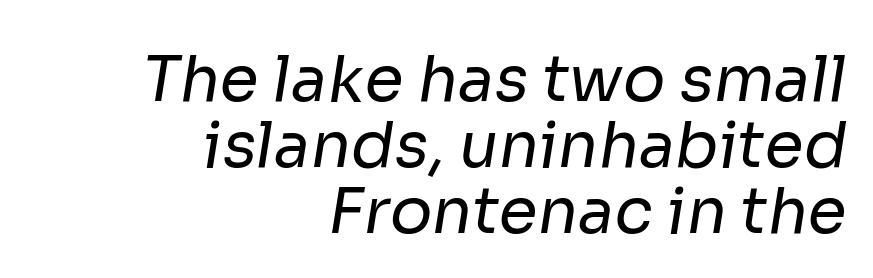
Q: Is the text bold? A: No.
Q: Is the typeface a serif or a sans-serif typeface? A: Sans-serif.
Q: Is the text underlined? A: No.
Q: How is the paragraph aligned? A: Right-aligned.
Q: Is the spacing between letters normal or unusually wide? A: Normal.
Q: Is the spacing between lines tight, normal or loose? A: Tight.
Q: Width (condensed, normal, or wide)? A: Normal.
Q: Stroke contrast? A: Low.
Q: x-height? A: Medium.
Q: Monospaced? A: No.
